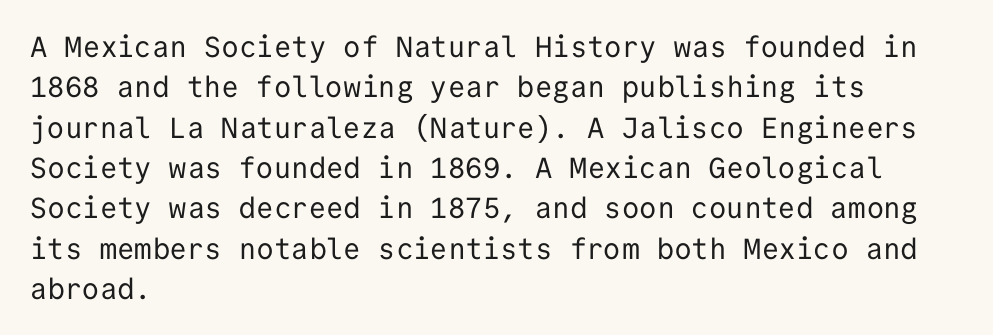
{"serif": "no", "italic": "no", "bold": "no", "weight": "regular", "width": "normal", "stroke_contrast": "low", "x_height": "medium", "monospaced": "yes", "underline": "no", "align": "left", "line_spacing": "normal", "line_spacing_ratio": 1.39, "letter_spacing": "normal", "letter_spacing_em": 0.0, "glyph_px": 29}
